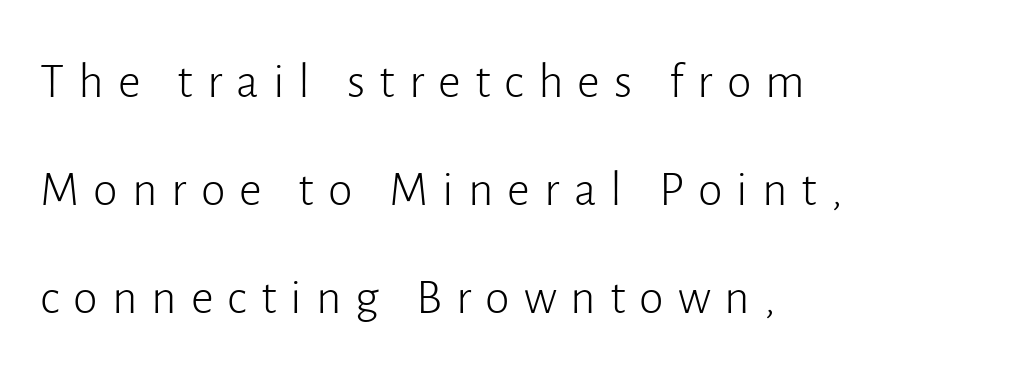
Q: Is the text bold? A: No.
Q: Is the text italic (slanted)? A: No, it is upright.
Q: Is the typeface a serif or a sans-serif typeface? A: Sans-serif.
Q: Is the text underlined? A: No.
Q: How is the paragraph aligned? A: Left-aligned.
Q: Is the spacing between letters normal or unusually wide? A: Unusually wide.
Q: Is the spacing between lines tight, normal or loose? A: Loose.
Q: Width (condensed, normal, or wide)? A: Normal.
Q: Stroke contrast? A: Low.
Q: x-height? A: Medium.
Q: Monospaced? A: No.
